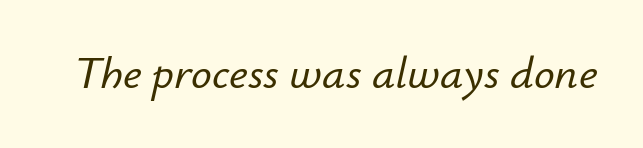
Q: Is the text italic (slanted)? A: Yes, it leans right by about 12 degrees.
Q: Is the text underlined? A: No.
Q: Is the spacing between letters normal or unusually wide? A: Normal.
Q: Width (condensed, normal, or wide)? A: Normal.
Q: Stroke contrast? A: Low.
Q: x-height? A: Small.
Q: Monospaced? A: No.
